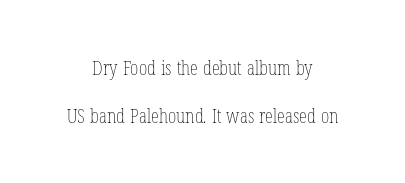
Q: Is the text bold? A: No.
Q: Is the text italic (slanted)? A: No, it is upright.
Q: Is the text underlined? A: No.
Q: How is the paragraph aligned? A: Centered.
Q: Is the spacing between letters normal or unusually wide? A: Normal.
Q: Is the spacing between lines tight, normal or loose? A: Loose.
